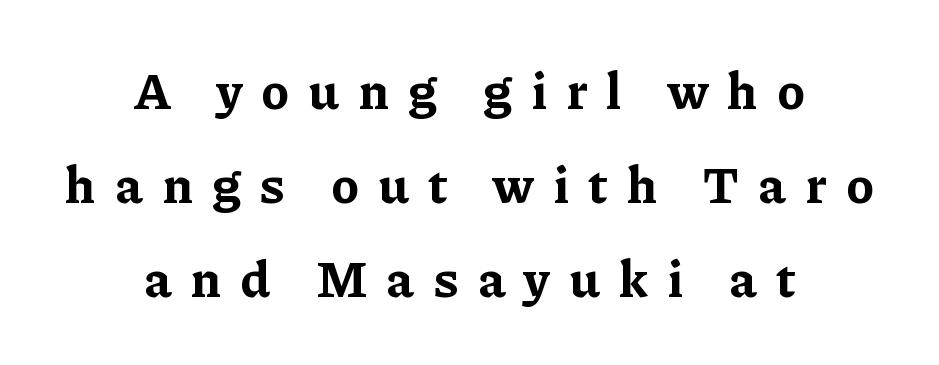
{"serif": "yes", "italic": "no", "bold": "yes", "weight": "bold", "width": "normal", "stroke_contrast": "low", "x_height": "medium", "monospaced": "no", "underline": "no", "align": "center", "line_spacing_ratio": 1.84, "letter_spacing": "wide", "letter_spacing_em": 0.37, "glyph_px": 51}
